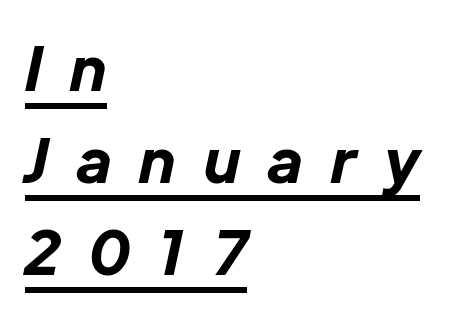
The image shows 61 px bold type, italic (leaning right); set left-aligned, normal line spacing (1.51x), unusually wide letter spacing (+0.47 em), underlined; low stroke contrast and a medium x-height.
